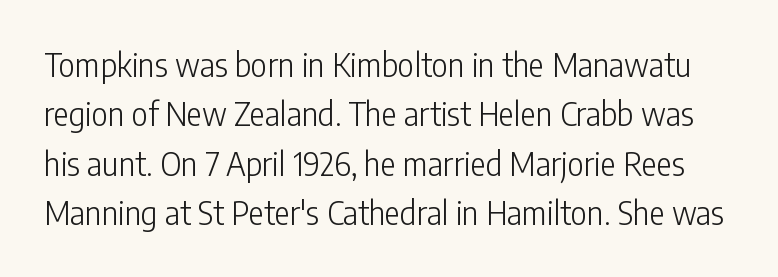
Q: Is the text bold? A: No.
Q: Is the text italic (slanted)? A: No, it is upright.
Q: Is the typeface a serif or a sans-serif typeface? A: Sans-serif.
Q: Is the text underlined? A: No.
Q: Is the spacing between letters normal or unusually wide? A: Normal.
Q: Is the spacing between lines tight, normal or loose? A: Normal.
Q: Width (condensed, normal, or wide)? A: Condensed.
Q: Stroke contrast? A: Low.
Q: x-height? A: Medium.
Q: Monospaced? A: No.
